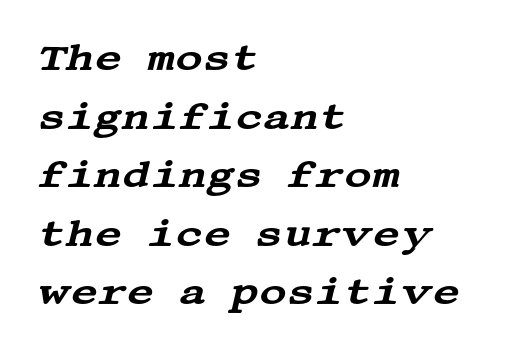
Look at the tracking — it's just the regular setting, nothing added. One glance says typical: line gaps are just what's usual. Clear beneath every line of the passage. Compared with ordinary roman type, these characters are visibly tilted. Font category for this specimen: serif.
